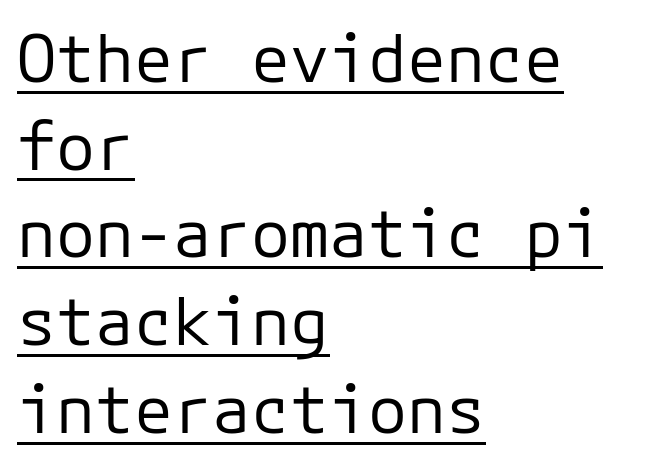
Q: Is the text bold? A: No.
Q: Is the text italic (slanted)? A: No, it is upright.
Q: Is the typeface a serif or a sans-serif typeface? A: Sans-serif.
Q: Is the text underlined? A: Yes.
Q: How is the paragraph aligned? A: Left-aligned.
Q: Is the spacing between letters normal or unusually wide? A: Normal.
Q: Is the spacing between lines tight, normal or loose? A: Normal.
Q: Width (condensed, normal, or wide)? A: Normal.
Q: Stroke contrast? A: Low.
Q: x-height? A: Medium.
